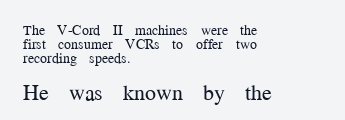
{"italic": "no", "bold": "no", "underline": "no", "align": "left", "line_spacing": "tight", "line_spacing_ratio": 0.99, "letter_spacing": "normal", "letter_spacing_em": 0.0, "larger_block": "second", "size_ratio": 1.57, "glyph_px": 22}
